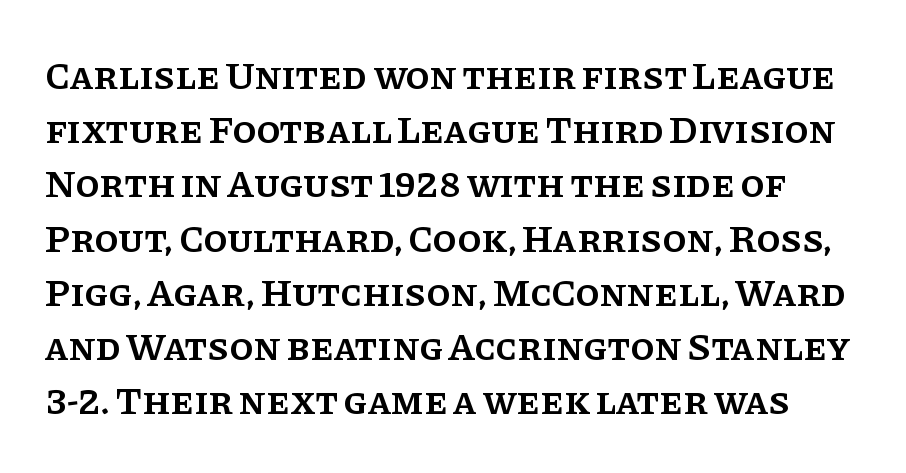
The image shows 39 px semibold serif type, upright; set normal line spacing (1.39x), normal letter spacing, not underlined; low stroke contrast and a large x-height.
